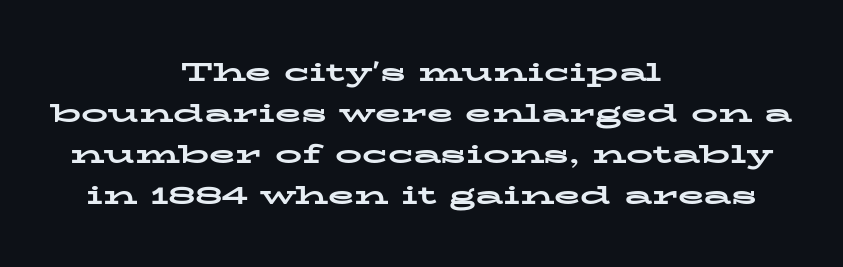
The image shows 27 px bold type, upright; set centered, normal line spacing (1.52x), normal letter spacing, not underlined.
